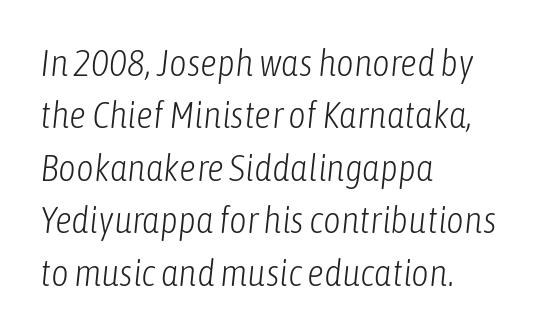
Does the lettering tilt? It does — this is italic. The lines sit at an ordinary, default distance from one another. Stems here are at most as thick as an everyday book face. The letters sit at their default tracking, neither squeezed nor spread. Character widths vary here, with narrow letters taking less room than wide ones.
